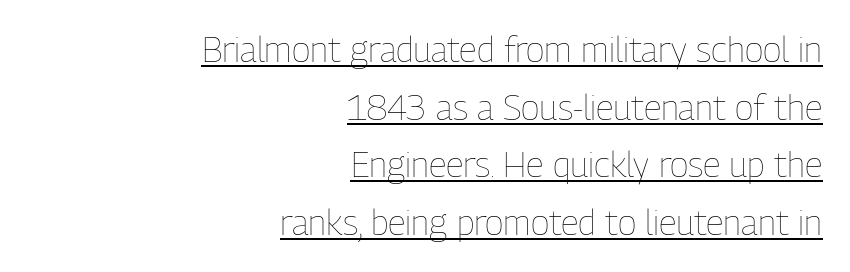
The image shows 35 px thin, condensed type, upright; set right-aligned, normal line spacing (1.65x), normal letter spacing, underlined; low stroke contrast and a medium x-height.
